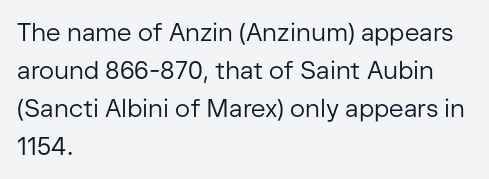
{"italic": "no", "bold": "no", "underline": "no", "align": "left", "line_spacing": "normal", "line_spacing_ratio": 1.52, "letter_spacing": "normal", "letter_spacing_em": 0.0, "glyph_px": 25}
